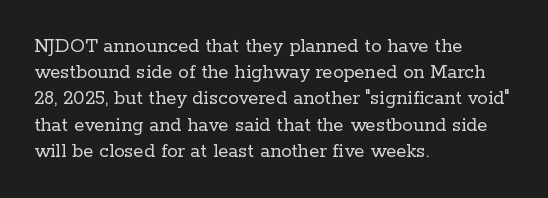
Q: Is the text bold? A: No.
Q: Is the text italic (slanted)? A: No, it is upright.
Q: Is the text underlined? A: No.
Q: How is the paragraph aligned? A: Left-aligned.
Q: Is the spacing between letters normal or unusually wide? A: Normal.
Q: Is the spacing between lines tight, normal or loose? A: Normal.
